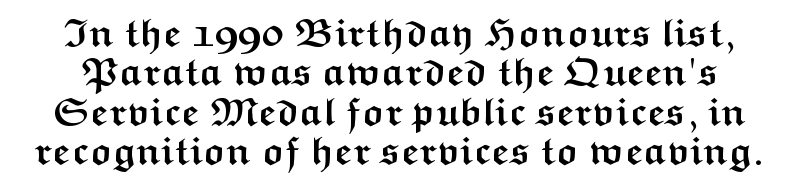
The image shows 39 px semibold, wide sans-serif type, upright; set tight line spacing (1.01x), normal letter spacing, not underlined; medium stroke contrast and a medium x-height.
